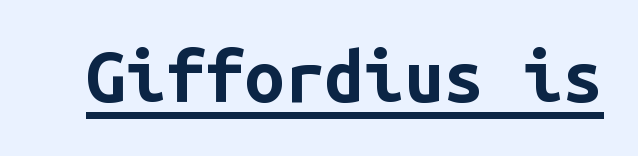
{"serif": "no", "italic": "no", "bold": "yes", "weight": "bold", "width": "normal", "stroke_contrast": "low", "x_height": "medium", "monospaced": "yes", "underline": "yes", "letter_spacing": "normal", "letter_spacing_em": 0.0, "glyph_px": 71}
